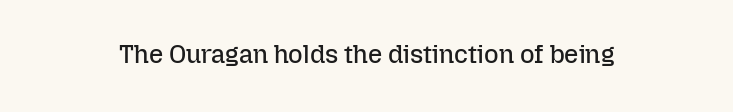
The rendering keeps characters at their native spacing. The font sits on the lighter half of the weight spectrum, regular included. Quick note: underline off. Is there any slant? The stems are plumb.
